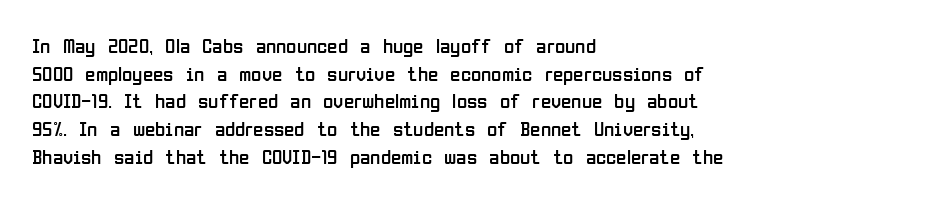
{"italic": "no", "bold": "no", "underline": "no", "align": "left", "line_spacing": "normal", "line_spacing_ratio": 1.32, "letter_spacing": "normal", "letter_spacing_em": 0.0, "glyph_px": 21}
